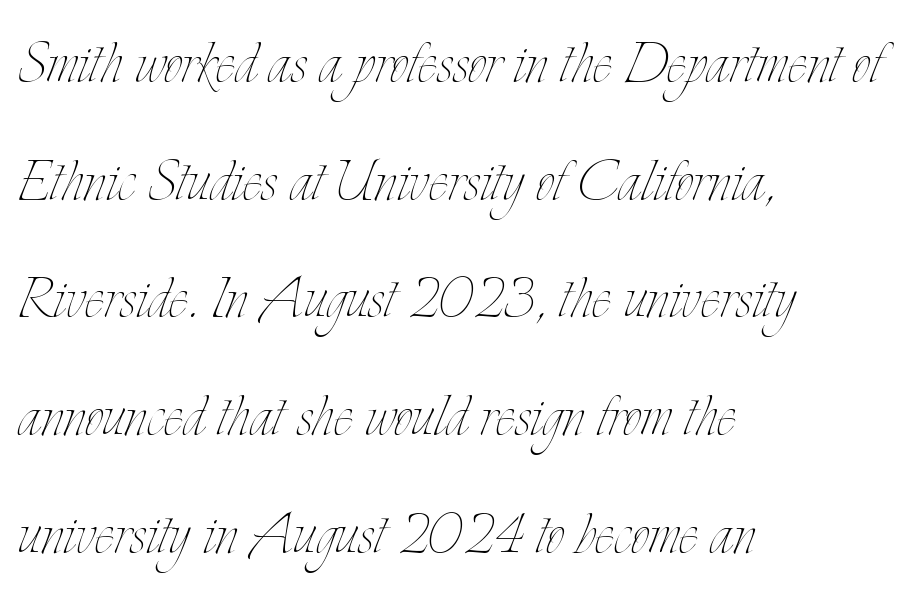
Q: Is the text bold? A: No.
Q: Is the text italic (slanted)? A: Yes.
Q: Is the text underlined? A: No.
Q: How is the paragraph aligned? A: Left-aligned.
Q: Is the spacing between letters normal or unusually wide? A: Normal.
Q: Is the spacing between lines tight, normal or loose? A: Normal.
Q: Width (condensed, normal, or wide)? A: Condensed.
Q: Stroke contrast? A: Low.
Q: x-height? A: Small.
Q: Monospaced? A: No.
